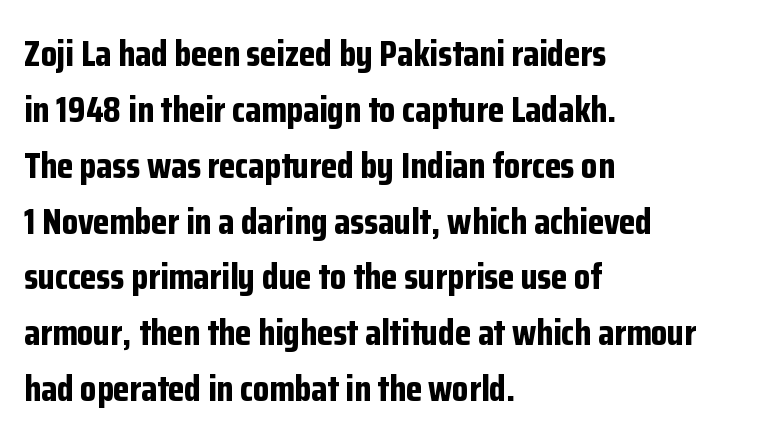
The image shows 37 px bold, condensed sans-serif type, upright; set left-aligned, normal line spacing (1.51x), normal letter spacing, not underlined; low stroke contrast and a medium x-height.
